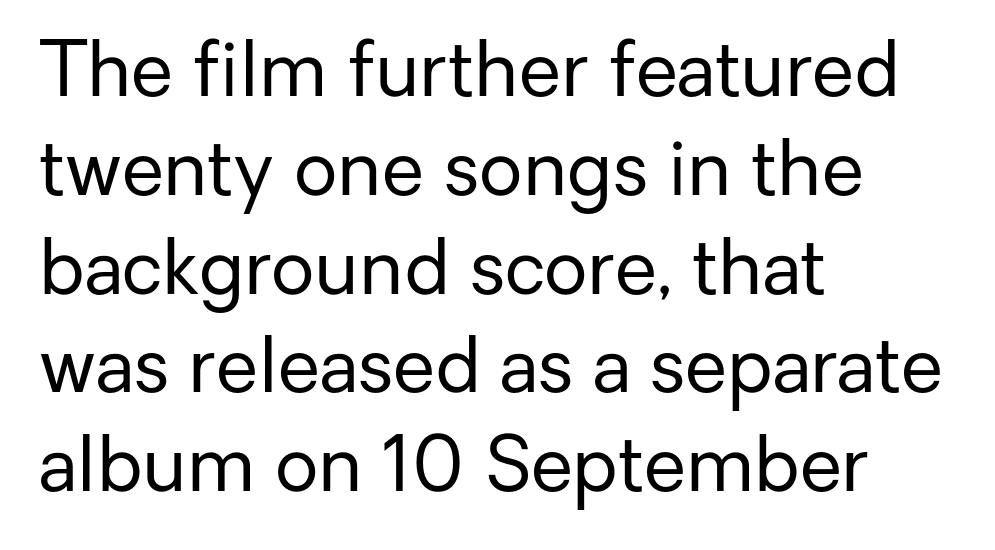
Q: Is the text bold? A: No.
Q: Is the text italic (slanted)? A: No, it is upright.
Q: Is the typeface a serif or a sans-serif typeface? A: Sans-serif.
Q: Is the text underlined? A: No.
Q: How is the paragraph aligned? A: Left-aligned.
Q: Is the spacing between letters normal or unusually wide? A: Normal.
Q: Is the spacing between lines tight, normal or loose? A: Normal.
Q: Width (condensed, normal, or wide)? A: Normal.
Q: Stroke contrast? A: Low.
Q: x-height? A: Medium.
Q: Monospaced? A: No.
